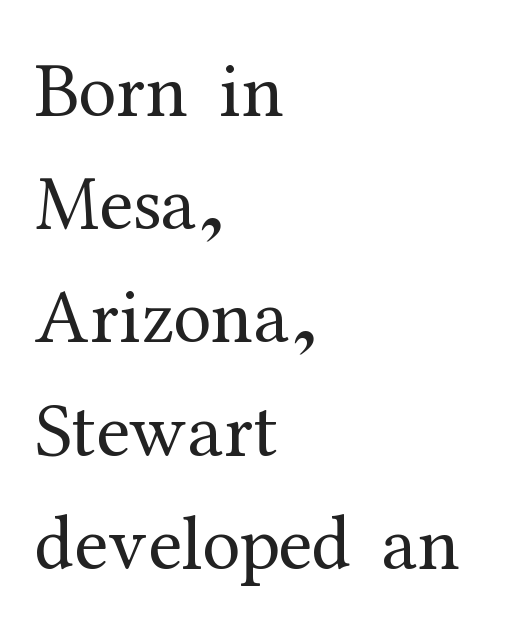
{"serif": "yes", "italic": "no", "bold": "no", "weight": "regular", "width": "normal", "stroke_contrast": "medium", "x_height": "medium", "monospaced": "no", "underline": "no", "align": "left", "line_spacing": "normal", "line_spacing_ratio": 1.47, "letter_spacing": "normal", "letter_spacing_em": 0.0, "glyph_px": 77}
